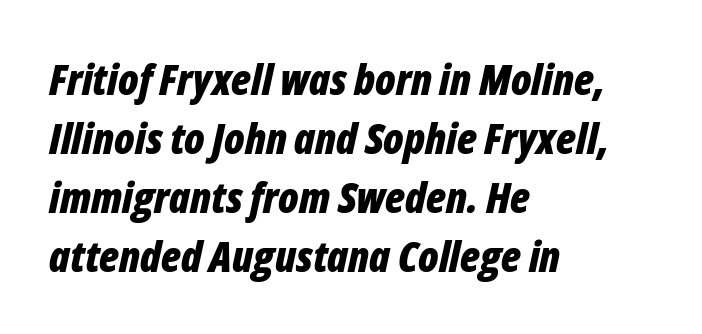
{"italic": "yes", "lean": "right", "slant_degrees": 12, "bold": "yes", "weight": "bold", "width": "condensed", "stroke_contrast": "low", "x_height": "medium", "monospaced": "no", "underline": "no", "align": "left", "line_spacing": "normal", "line_spacing_ratio": 1.37, "letter_spacing": "normal", "letter_spacing_em": 0.0, "glyph_px": 43}
